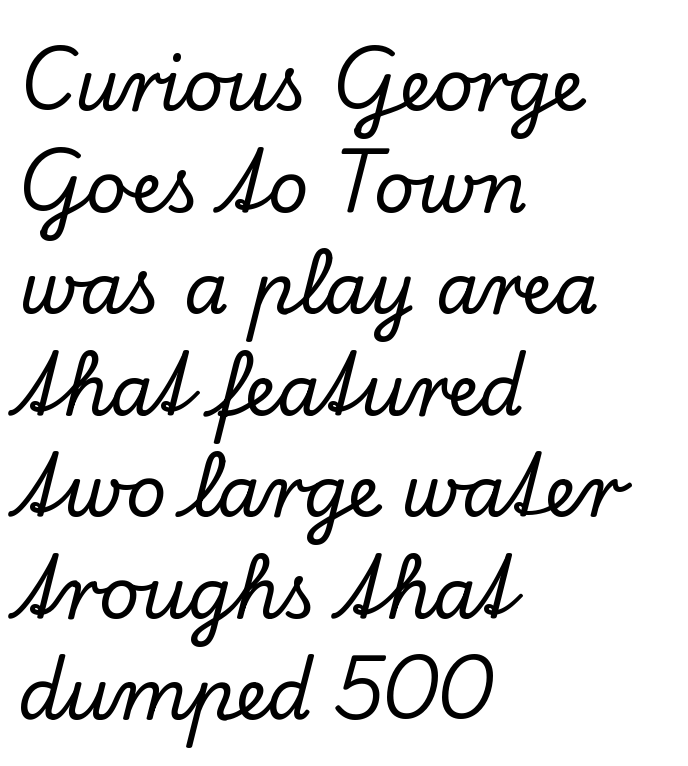
{"serif": "yes", "width": "normal", "stroke_contrast": "low", "x_height": "small", "monospaced": "no", "underline": "no", "align": "left", "line_spacing": "normal", "line_spacing_ratio": 1.43, "letter_spacing": "normal", "letter_spacing_em": 0.0, "glyph_px": 71}
